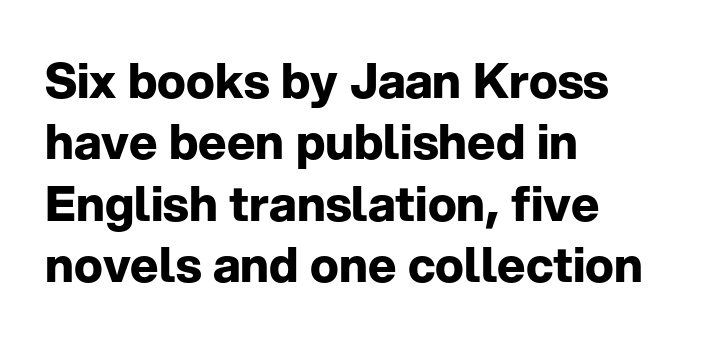
{"serif": "no", "italic": "no", "bold": "yes", "weight": "bold", "width": "normal", "stroke_contrast": "low", "x_height": "medium", "monospaced": "no", "underline": "no", "align": "left", "line_spacing": "normal", "line_spacing_ratio": 1.28, "letter_spacing": "normal", "letter_spacing_em": 0.0, "glyph_px": 48}
